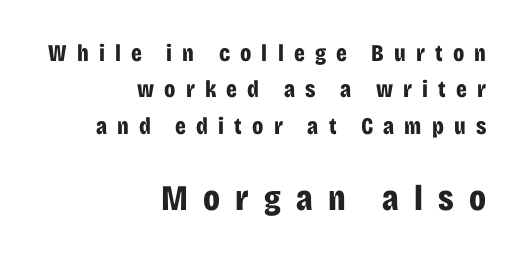
The image shows 36 px bold, condensed sans-serif type, upright; set right-aligned, normal line spacing (1.52x), unusually wide letter spacing (+0.42 em), not underlined; the second (bottom) block is 1.5x larger; low stroke contrast and a large x-height.
